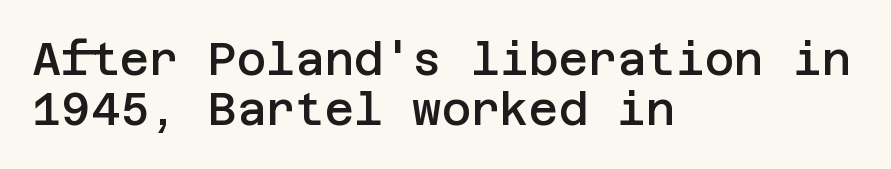
The image shows 45 px semibold sans-serif type, upright; set left-aligned, tight line spacing (1.12x), normal letter spacing, not underlined; low stroke contrast and a large x-height.
